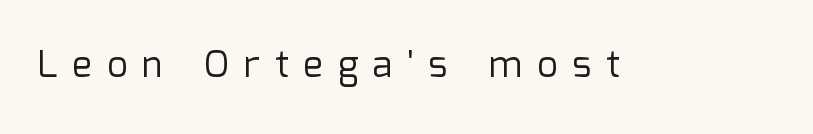
Q: Is the text bold? A: No.
Q: Is the text italic (slanted)? A: No, it is upright.
Q: Is the typeface a serif or a sans-serif typeface? A: Sans-serif.
Q: Is the text underlined? A: No.
Q: Is the spacing between letters normal or unusually wide? A: Unusually wide.
Q: Width (condensed, normal, or wide)? A: Normal.
Q: Stroke contrast? A: Low.
Q: x-height? A: Medium.
Q: Monospaced? A: No.
